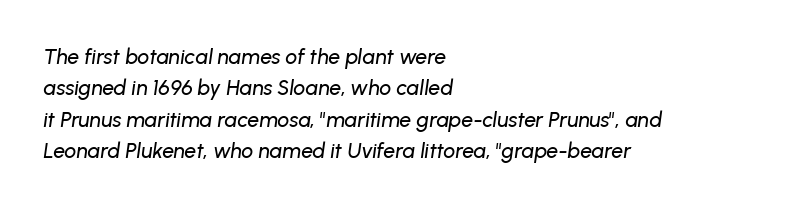
Q: Is the text italic (slanted)? A: Yes, it leans right by about 8 degrees.
Q: Is the text underlined? A: No.
Q: How is the paragraph aligned? A: Left-aligned.
Q: Is the spacing between letters normal or unusually wide? A: Normal.
Q: Is the spacing between lines tight, normal or loose? A: Normal.
